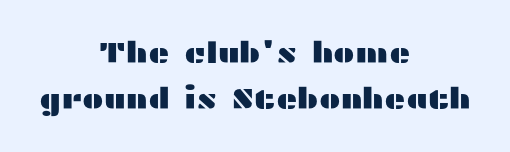
The image shows 29 px wide sans-serif type, upright; set centered, normal line spacing (1.59x), normal letter spacing, not underlined; medium stroke contrast and a medium x-height.
